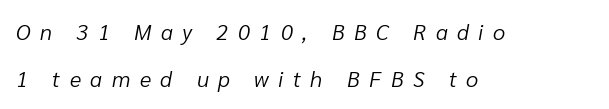
The image shows 22 px text type, italic (leaning right); set left-aligned, loose line spacing (2.12x), unusually wide letter spacing (+0.43 em), not underlined.
